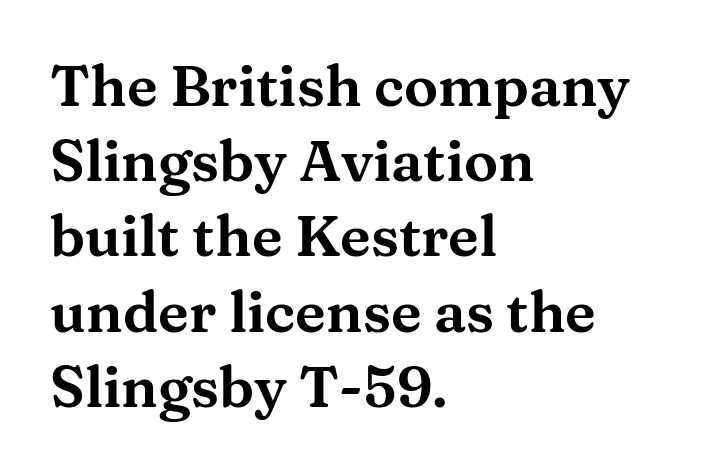
Q: Is the text italic (slanted)? A: No, it is upright.
Q: Is the typeface a serif or a sans-serif typeface? A: Serif.
Q: Is the text underlined? A: No.
Q: How is the paragraph aligned? A: Left-aligned.
Q: Is the spacing between letters normal or unusually wide? A: Normal.
Q: Is the spacing between lines tight, normal or loose? A: Normal.
Q: Width (condensed, normal, or wide)? A: Wide.
Q: Stroke contrast? A: Medium.
Q: x-height? A: Medium.
Q: Monospaced? A: No.
